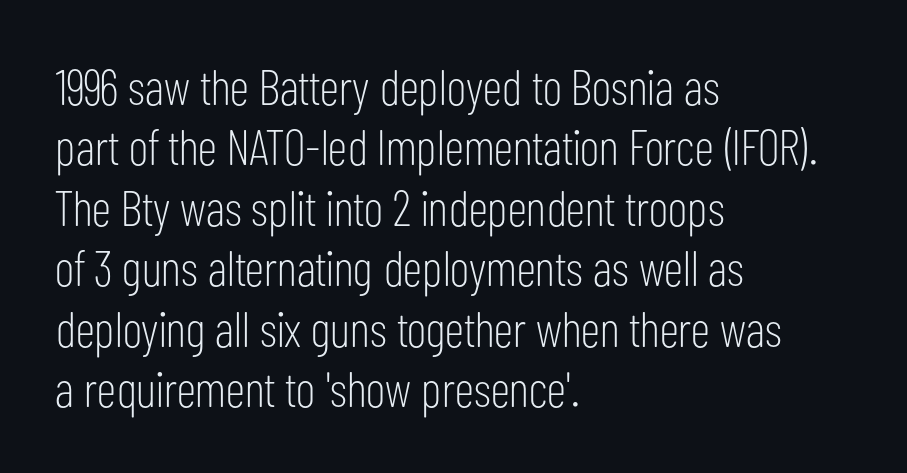
Q: Is the text bold? A: No.
Q: Is the text italic (slanted)? A: No, it is upright.
Q: Is the typeface a serif or a sans-serif typeface? A: Sans-serif.
Q: Is the text underlined? A: No.
Q: How is the paragraph aligned? A: Left-aligned.
Q: Is the spacing between letters normal or unusually wide? A: Normal.
Q: Width (condensed, normal, or wide)? A: Condensed.
Q: Stroke contrast? A: Low.
Q: x-height? A: Medium.
Q: Monospaced? A: No.
